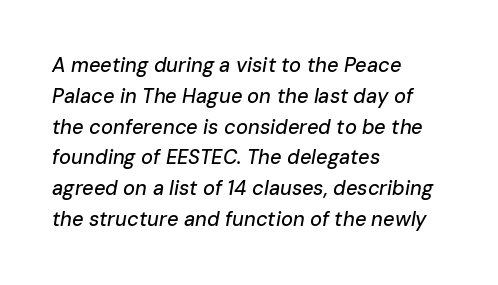
Q: Is the text italic (slanted)? A: Yes, it leans right by about 10 degrees.
Q: Is the text underlined? A: No.
Q: How is the paragraph aligned? A: Left-aligned.
Q: Is the spacing between letters normal or unusually wide? A: Normal.
Q: Is the spacing between lines tight, normal or loose? A: Normal.
